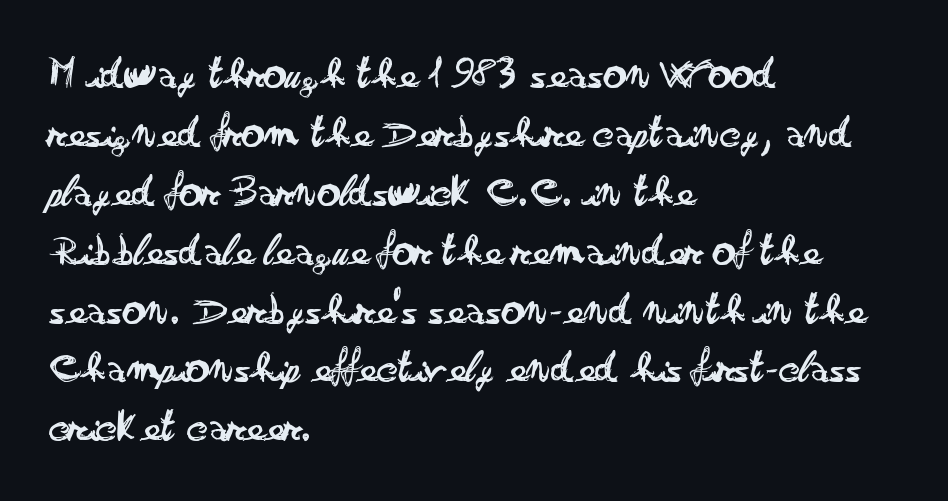
The horizontal fit of the characters is conventional and even. To sum up the face: it is a sans, with no serifs. Clear beneath every line of the passage. The rendering uses natural spacing where letterforms have individual widths. Posture: upright roman.
